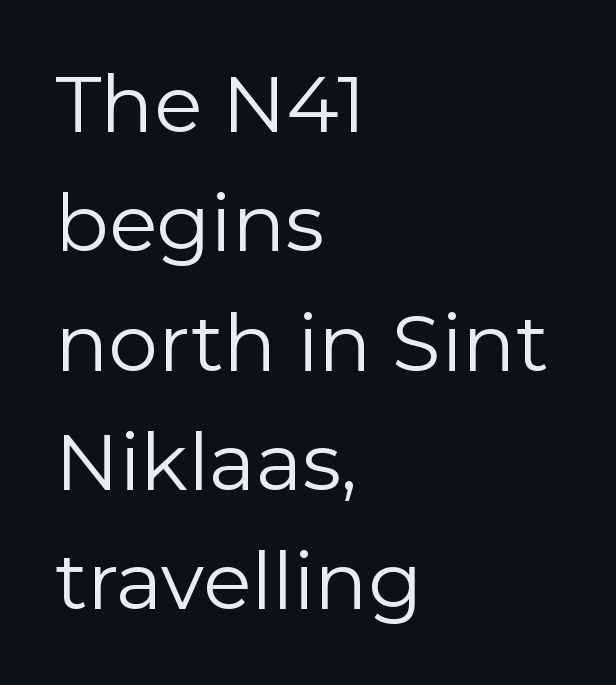
{"serif": "no", "italic": "no", "bold": "no", "weight": "regular", "width": "normal", "stroke_contrast": "low", "x_height": "medium", "monospaced": "no", "underline": "no", "align": "left", "line_spacing": "normal", "line_spacing_ratio": 1.51, "letter_spacing": "normal", "letter_spacing_em": 0.0, "glyph_px": 79}
